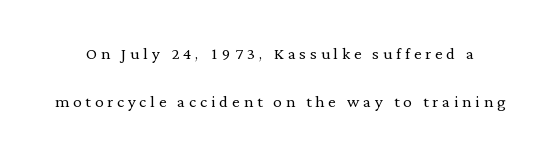
Is the type heavy? It reads as light-to-regular instead. These lines were composed using upright roman letters. Descenders hang freely into open space. Summary of vertical rhythm: relaxed, with wide interline spacing.
